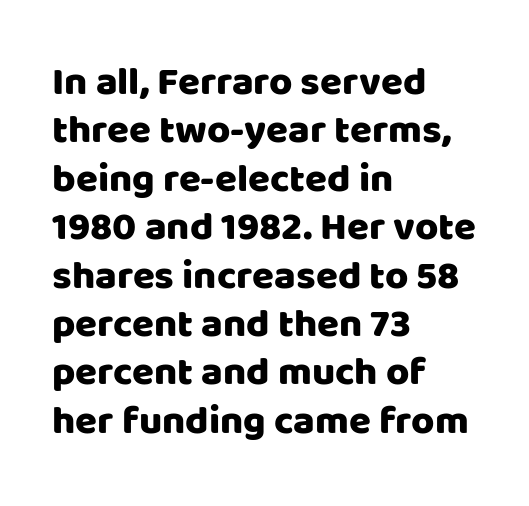
The image shows 40 px sans-serif type, upright; set left-aligned, line spacing 1.21x, normal letter spacing, not underlined; low stroke contrast and a large x-height.
